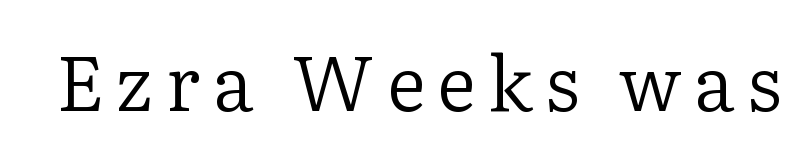
Font category for this specimen: serif. These lines are rendered in a variable-pitch font. The specimen omits any rule beneath the text block's lines. Vertical strokes here are truly vertical.
